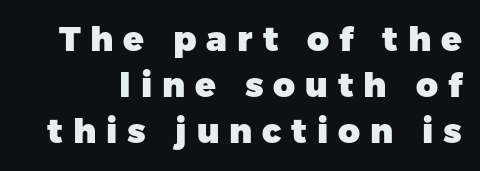
Q: Is the text bold? A: Yes.
Q: Is the text italic (slanted)? A: No, it is upright.
Q: Is the typeface a serif or a sans-serif typeface? A: Sans-serif.
Q: Is the text underlined? A: No.
Q: Is the spacing between letters normal or unusually wide? A: Unusually wide.
Q: Is the spacing between lines tight, normal or loose? A: Normal.
Q: Width (condensed, normal, or wide)? A: Normal.
Q: Stroke contrast? A: Low.
Q: x-height? A: Medium.
Q: Monospaced? A: No.
